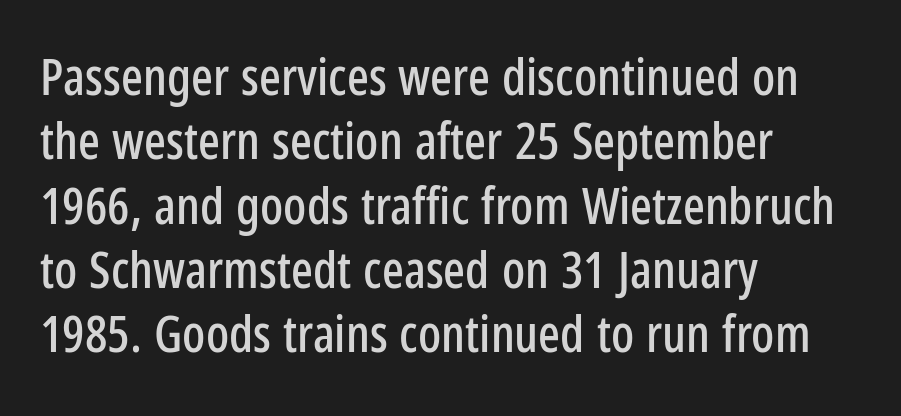
The line texture is even and compact thanks to regular tracking. Descender tails drop into unmarked territory. What kind of face is this? One without serifs — a sans. Line spacing here is normal.
